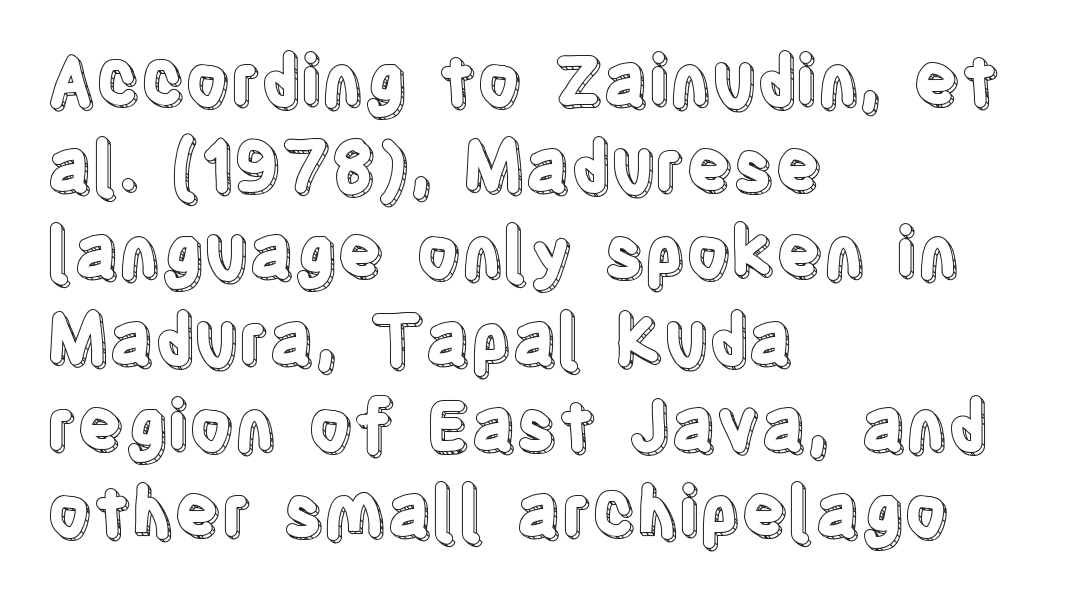
The image shows 69 px condensed type, upright; set left-aligned, normal line spacing (1.25x), normal letter spacing, not underlined; a large x-height.
